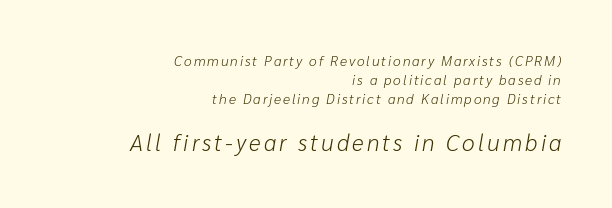
The face used here appears at its bigger size in the lower chunk. Summary of vertical rhythm: regular, with standard interline spacing. The foot of each line stays bare and open. If you drew a ruler down the right edge, every line would touch it. The strokes are not fattened; the text isn't bold. Observe the lean: these are italic letterforms.
